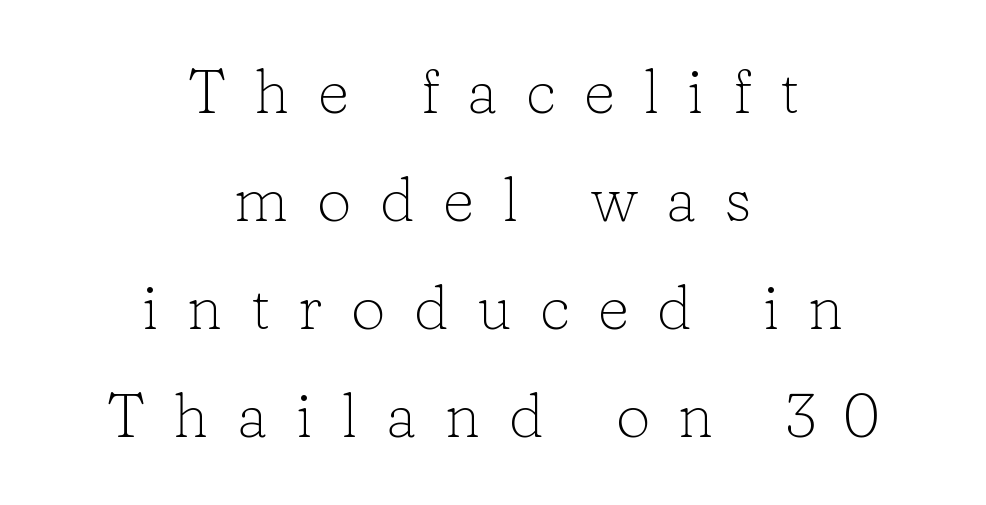
{"serif": "yes", "italic": "no", "bold": "no", "weight": "light", "width": "normal", "stroke_contrast": "low", "x_height": "medium", "monospaced": "no", "underline": "no", "align": "center", "line_spacing_ratio": 1.74, "letter_spacing": "wide", "letter_spacing_em": 0.45, "glyph_px": 62}
